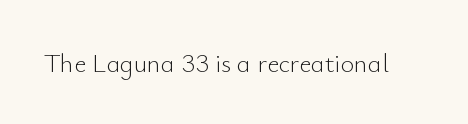
The image shows 26 px text type, upright; set normal letter spacing, not underlined.
